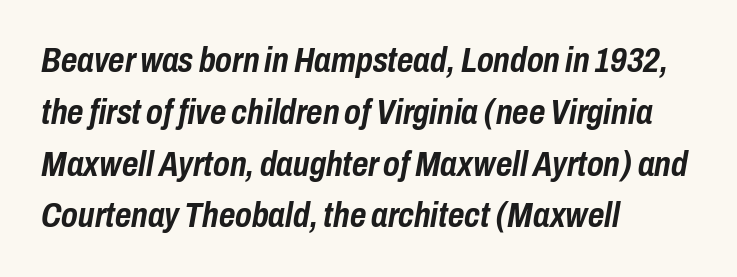
Q: Is the text bold? A: Yes.
Q: Is the text italic (slanted)? A: Yes, it leans right by about 10 degrees.
Q: Is the text underlined? A: No.
Q: How is the paragraph aligned? A: Left-aligned.
Q: Is the spacing between letters normal or unusually wide? A: Normal.
Q: Is the spacing between lines tight, normal or loose? A: Normal.
Q: Width (condensed, normal, or wide)? A: Condensed.
Q: Stroke contrast? A: Low.
Q: x-height? A: Medium.
Q: Monospaced? A: No.
